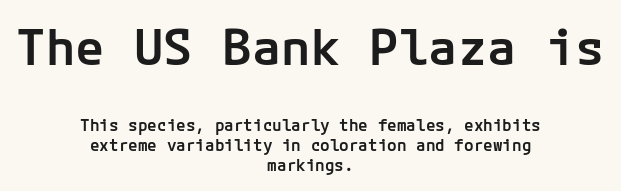
The lettering holds an erect, upright posture throughout. The text block is weighted toward neither margin, spreading evenly from the middle. How heavy is the stroke? Medium-heavy — a semibold, shy of bold. This rendering features lettering with no underline. Between one letter and the next there's only the usual sliver of space.
